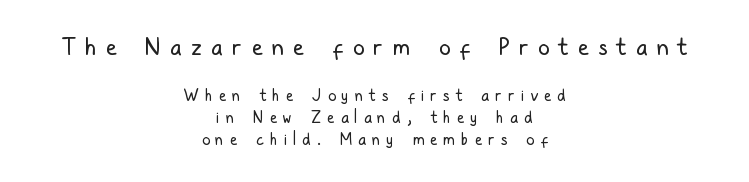
The image shows 24 px text type, upright; set centered, normal line spacing (1.39x), unusually wide letter spacing (+0.39 em), not underlined; the first (top) block is 1.5x larger.
